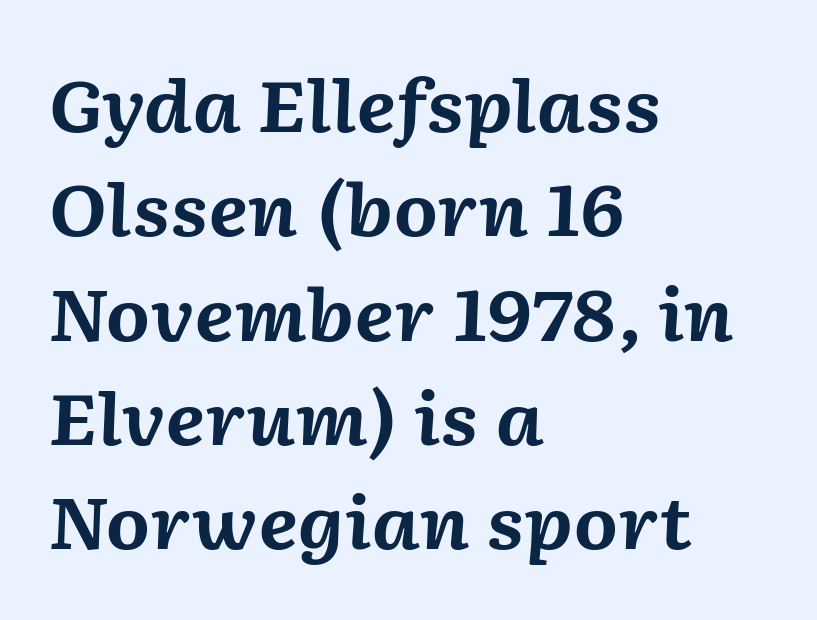
Q: Is the text bold? A: Yes.
Q: Is the text italic (slanted)? A: Yes, it leans right by about 2 degrees.
Q: Is the text underlined? A: No.
Q: How is the paragraph aligned? A: Left-aligned.
Q: Is the spacing between letters normal or unusually wide? A: Normal.
Q: Is the spacing between lines tight, normal or loose? A: Normal.
Q: Width (condensed, normal, or wide)? A: Normal.
Q: Stroke contrast? A: Medium.
Q: x-height? A: Medium.
Q: Monospaced? A: No.
